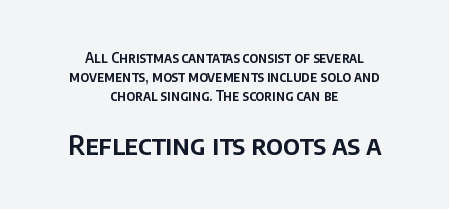
{"italic": "no", "underline": "no", "align": "center", "line_spacing": "normal", "line_spacing_ratio": 1.36, "letter_spacing": "normal", "letter_spacing_em": 0.0, "larger_block": "second", "size_ratio": 1.93, "glyph_px": 27}
